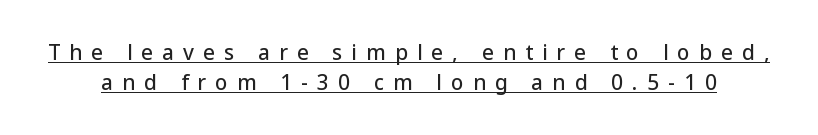
The image shows 21 px text type, upright; set normal line spacing (1.43x), unusually wide letter spacing (+0.43 em), underlined.
